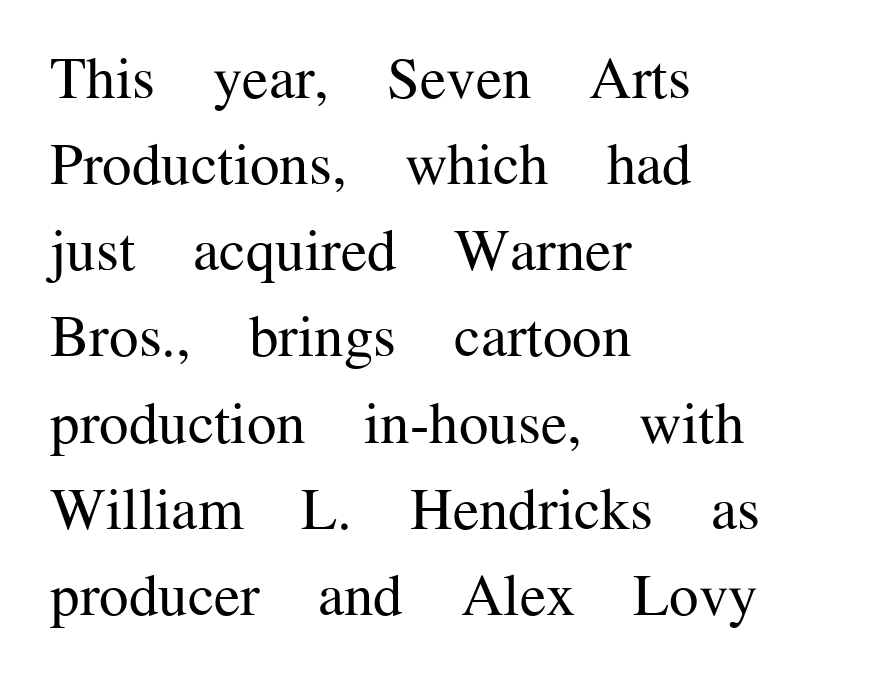
The image shows 59 px regular-weight serif type, upright; set left-aligned, normal line spacing (1.46x), normal letter spacing, not underlined; medium stroke contrast and a medium x-height.
